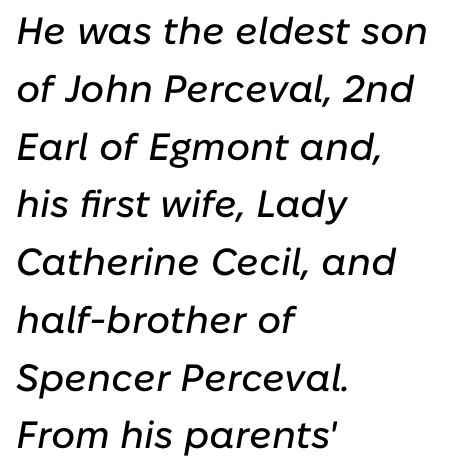
Q: Is the text italic (slanted)? A: Yes, it leans right by about 10 degrees.
Q: Is the text underlined? A: No.
Q: How is the paragraph aligned? A: Left-aligned.
Q: Is the spacing between letters normal or unusually wide? A: Normal.
Q: Is the spacing between lines tight, normal or loose? A: Normal.
Q: Width (condensed, normal, or wide)? A: Normal.
Q: Stroke contrast? A: Low.
Q: x-height? A: Medium.
Q: Monospaced? A: No.
